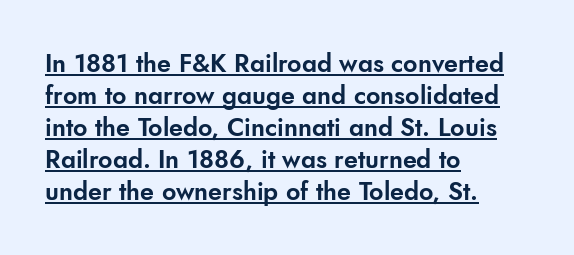
Q: Is the text italic (slanted)? A: No, it is upright.
Q: Is the text underlined? A: Yes.
Q: How is the paragraph aligned? A: Left-aligned.
Q: Is the spacing between letters normal or unusually wide? A: Normal.
Q: Is the spacing between lines tight, normal or loose? A: Normal.
